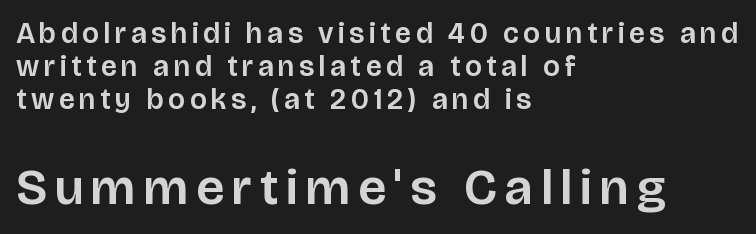
If you measured baseline to baseline, you'd find a short distance. The typography opts for an upright posture over an oblique one. The rendering shows plain stroke endings on the letterforms — a sans-serif design. Casual observation: everything's shoved over to the left. Lines of text with bare space underneath. Of the two passages, the one underneath uses the larger point size.
